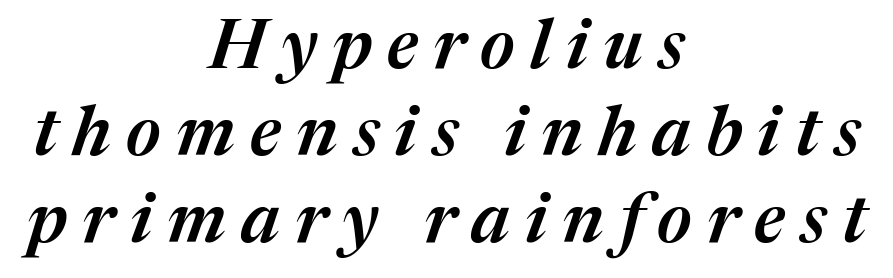
{"italic": "yes", "lean": "right", "slant_degrees": 17, "bold": "semi", "weight": "semibold", "width": "normal", "stroke_contrast": "medium", "x_height": "medium", "monospaced": "no", "underline": "no", "align": "center", "line_spacing": "normal", "line_spacing_ratio": 1.26, "letter_spacing": "wide", "letter_spacing_em": 0.22, "glyph_px": 69}
